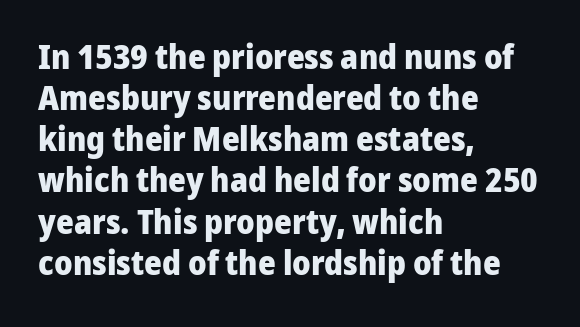
This sample uses a sans-serif face. Words float on clear page, feet unadorned. The face used here is proportionally spaced, like ordinary book or web type. Bold? Absolutely — the strokes are thick and heavy.
